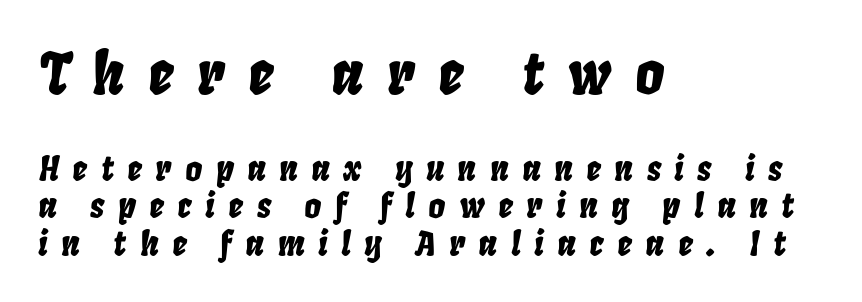
Q: Is the text italic (slanted)? A: Yes, it leans right by about 8 degrees.
Q: Is the text underlined? A: No.
Q: How is the paragraph aligned? A: Left-aligned.
Q: Is the spacing between letters normal or unusually wide? A: Unusually wide.
Q: Is the spacing between lines tight, normal or loose? A: Tight.
Q: Which block of text is set in a larger size, the first (top) or the second (bottom)? A: The first (top) one.
Q: Width (condensed, normal, or wide)? A: Condensed.
Q: Stroke contrast? A: Low.
Q: x-height? A: Large.
Q: Monospaced? A: No.
